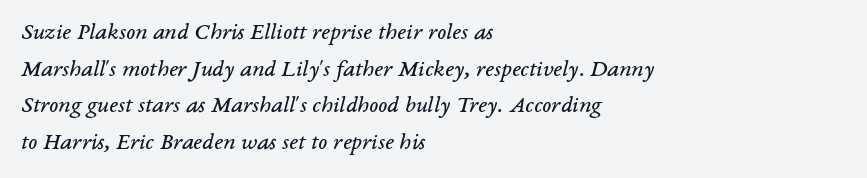
Q: Is the text bold? A: No.
Q: Is the text italic (slanted)? A: Yes, it leans right by about 14 degrees.
Q: Is the text underlined? A: No.
Q: How is the paragraph aligned? A: Left-aligned.
Q: Is the spacing between letters normal or unusually wide? A: Normal.
Q: Is the spacing between lines tight, normal or loose? A: Normal.
